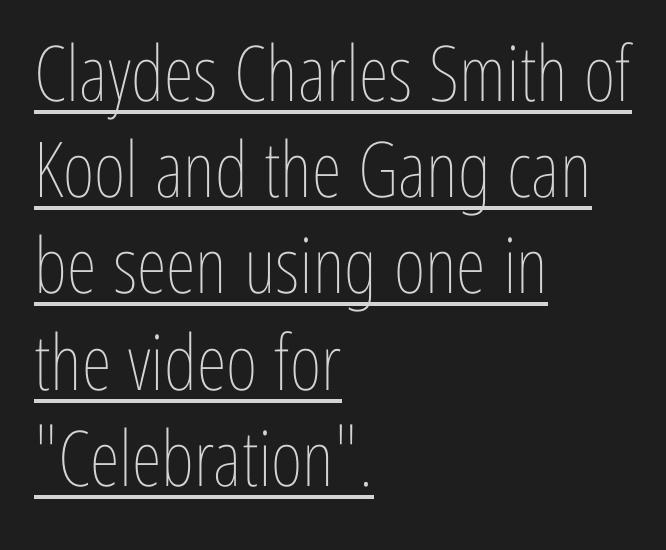
The image shows 77 px thin, condensed type, upright; set left-aligned, normal line spacing (1.25x), normal letter spacing, underlined; low stroke contrast and a medium x-height.
